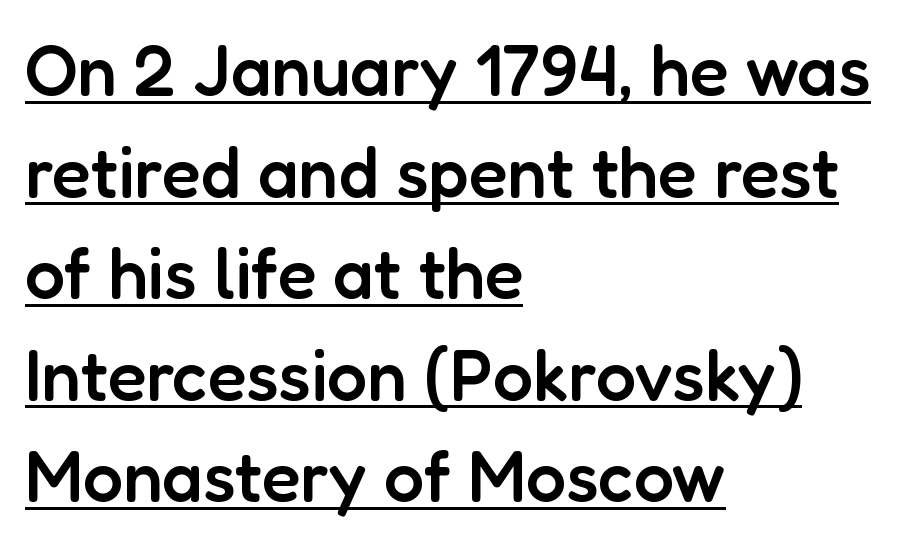
The image shows 71 px semibold sans-serif type, upright; set left-aligned, normal line spacing (1.43x), normal letter spacing, underlined; low stroke contrast and a medium x-height.
